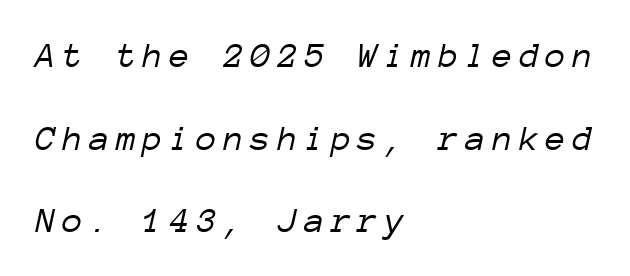
Line starts are locked; line ends wander. A bare baseline throughout the passage. This sample has the even, mechanical cadence of fixed-width lettering. A typesetter would mark this as italic.
